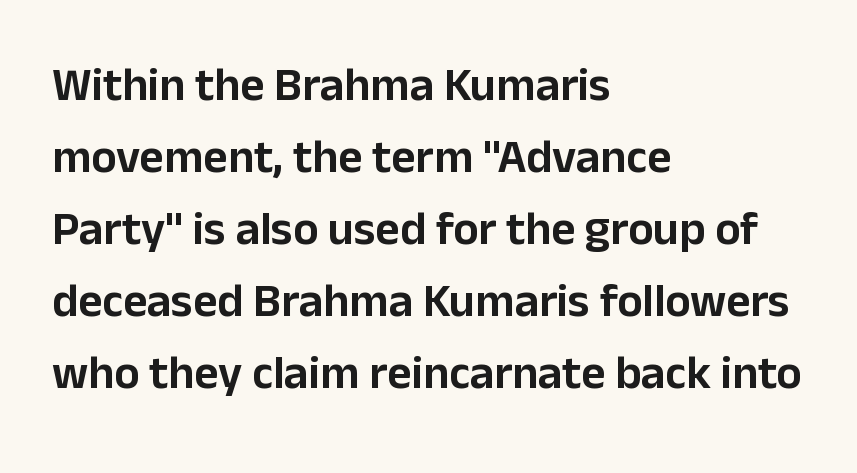
Q: Is the text italic (slanted)? A: No, it is upright.
Q: Is the typeface a serif or a sans-serif typeface? A: Sans-serif.
Q: Is the text underlined? A: No.
Q: How is the paragraph aligned? A: Left-aligned.
Q: Is the spacing between letters normal or unusually wide? A: Normal.
Q: Is the spacing between lines tight, normal or loose? A: Normal.
Q: Width (condensed, normal, or wide)? A: Normal.
Q: Stroke contrast? A: Low.
Q: x-height? A: Medium.
Q: Monospaced? A: No.
